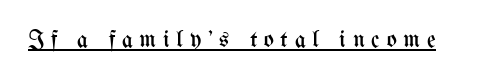
The image shows 24 px text type, upright; set unusually wide letter spacing (+0.28 em), underlined.
